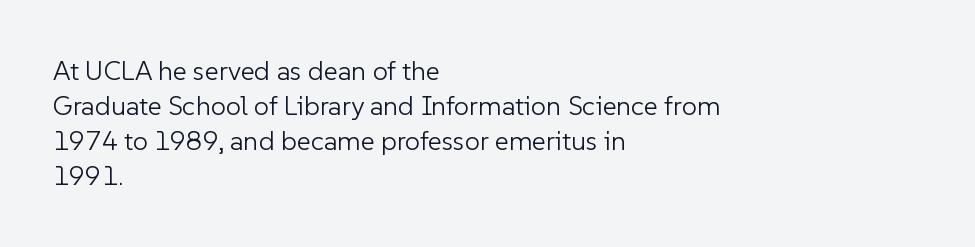
Style check: upright. Plain, unruled lines of type. The paragraph has a hard left edge and a soft right edge. This rendering leaves character spacing at its baseline value. A typesetter would call this leading conventional body-copy spacing. These glyphs show unthickened strokes, regular width or finer.
